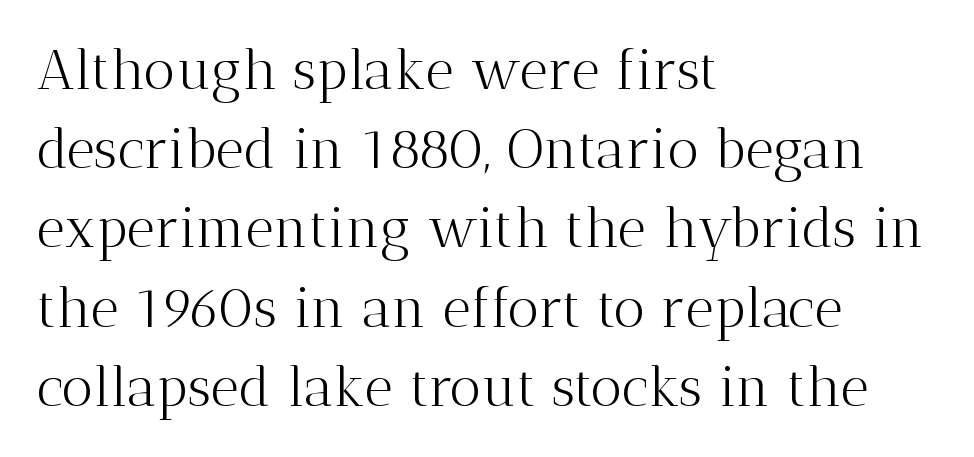
The cut favours lightness, reaching ordinary text weight at its darkest. Compared with a centered layout, this one pins lines to the left instead. Nothing unusual about the tracking: characters are spaced as the font intends. The baseline area is clear.
